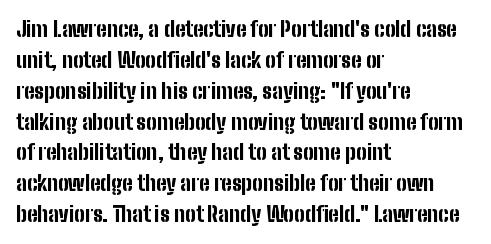
The image shows 21 px bold type, upright; set left-aligned, normal line spacing (1.47x), normal letter spacing, not underlined.
